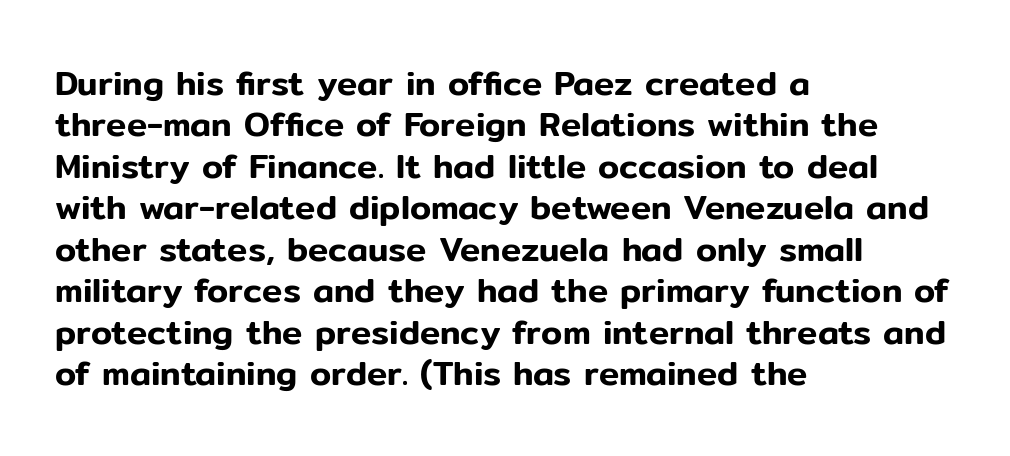
{"serif": "no", "italic": "no", "width": "normal", "stroke_contrast": "low", "x_height": "medium", "monospaced": "no", "underline": "no", "align": "left", "line_spacing_ratio": 1.22, "letter_spacing": "normal", "letter_spacing_em": 0.0, "glyph_px": 34}
